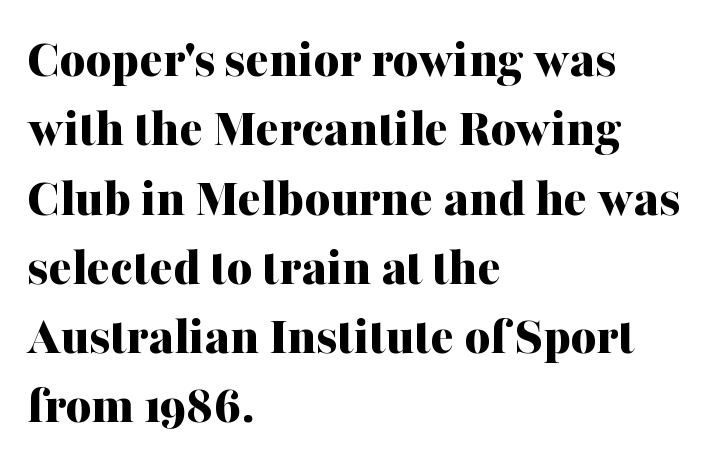
{"serif": "yes", "italic": "no", "bold": "yes", "weight": "bold", "width": "normal", "stroke_contrast": "medium", "x_height": "medium", "monospaced": "no", "underline": "no", "align": "left", "line_spacing": "normal", "line_spacing_ratio": 1.26, "letter_spacing": "normal", "letter_spacing_em": 0.0, "glyph_px": 55}
